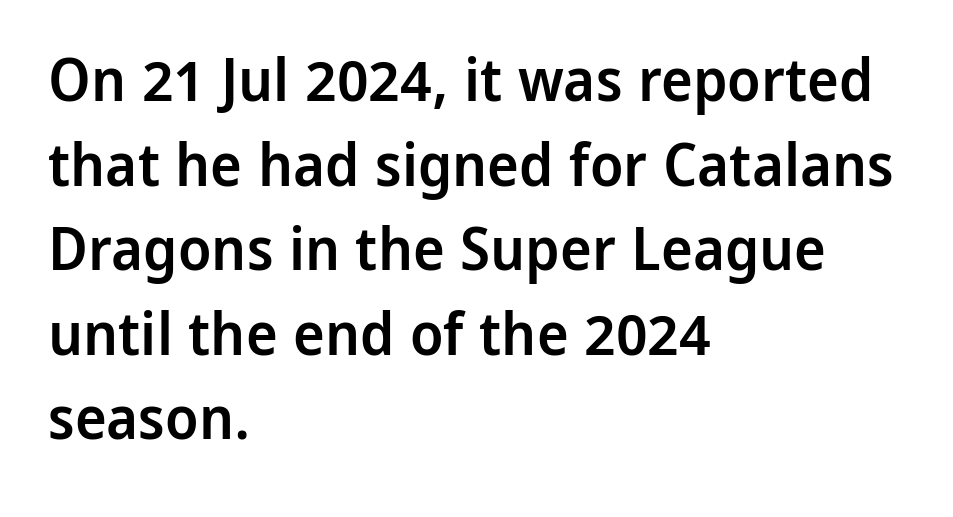
Q: Is the text bold? A: Semi-bold.
Q: Is the text italic (slanted)? A: No, it is upright.
Q: Is the typeface a serif or a sans-serif typeface? A: Sans-serif.
Q: Is the text underlined? A: No.
Q: How is the paragraph aligned? A: Left-aligned.
Q: Is the spacing between letters normal or unusually wide? A: Normal.
Q: Is the spacing between lines tight, normal or loose? A: Normal.
Q: Width (condensed, normal, or wide)? A: Normal.
Q: Stroke contrast? A: Low.
Q: x-height? A: Medium.
Q: Monospaced? A: No.
